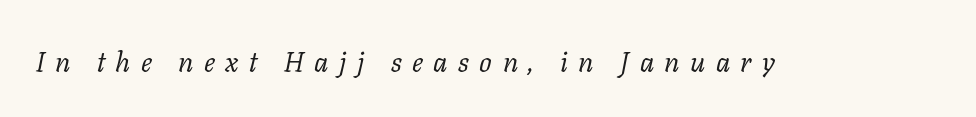
The image shows 28 px regular-weight serif type, italic (leaning right); set unusually wide letter spacing (+0.37 em), not underlined; low stroke contrast and a medium x-height.
